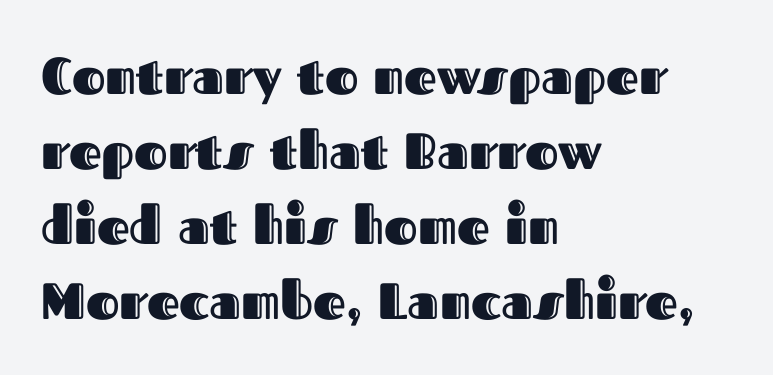
This rendering uses left alignment, leaving the right contour irregular. Note the varied advance widths — an 'i' is clearly narrower than an 'm'. You could call the tracking neutral — neither tight nor loose. This is roman type, the default non-slanted kind.
